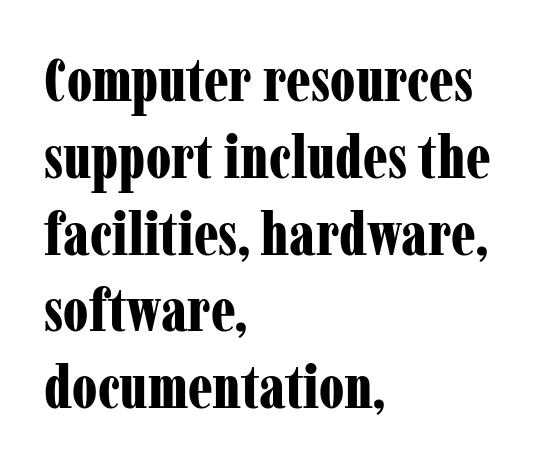
{"serif": "yes", "italic": "no", "bold": "yes", "weight": "bold", "width": "condensed", "stroke_contrast": "low", "x_height": "medium", "monospaced": "no", "underline": "no", "align": "left", "line_spacing": "normal", "line_spacing_ratio": 1.28, "letter_spacing": "normal", "letter_spacing_em": 0.0, "glyph_px": 60}
